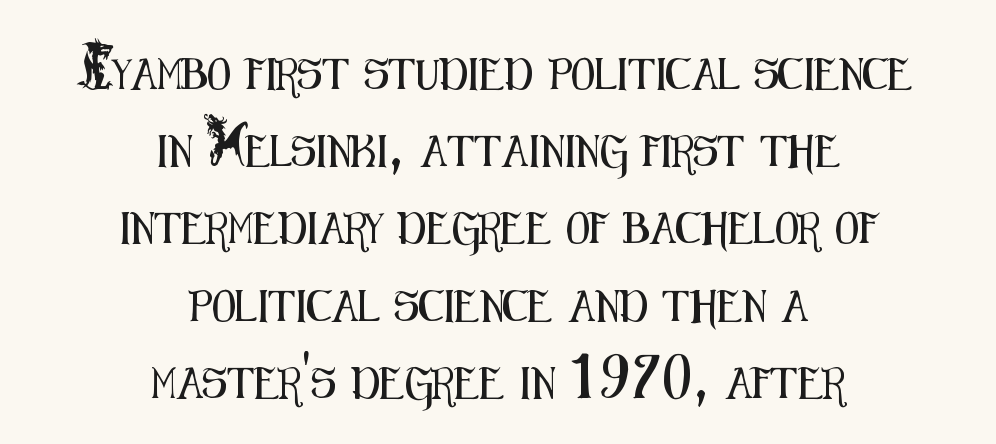
Q: Is the text italic (slanted)? A: No, it is upright.
Q: Is the typeface a serif or a sans-serif typeface? A: Sans-serif.
Q: Is the text underlined? A: No.
Q: How is the paragraph aligned? A: Centered.
Q: Is the spacing between letters normal or unusually wide? A: Normal.
Q: Is the spacing between lines tight, normal or loose? A: Loose.
Q: Width (condensed, normal, or wide)? A: Condensed.
Q: Stroke contrast? A: Medium.
Q: x-height? A: Small.
Q: Monospaced? A: No.
